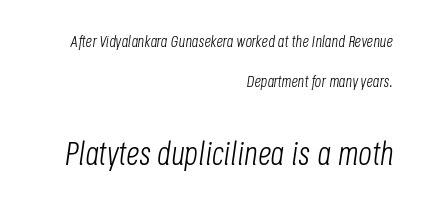
{"italic": "yes", "lean": "right", "slant_degrees": 8, "bold": "no", "weight": "light", "width": "condensed", "stroke_contrast": "low", "x_height": "large", "monospaced": "no", "underline": "no", "align": "right", "line_spacing": "loose", "line_spacing_ratio": 2.47, "letter_spacing": "normal", "letter_spacing_em": 0.0, "larger_block": "second", "size_ratio": 2.06, "glyph_px": 33}
